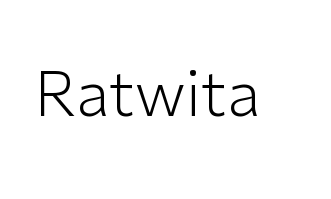
Look at the tracking — it's just the regular setting, nothing added. Proportional: the letters do not fall into vertical columns. Nothing heavy about these letters — not bold at all. The axis of the letterforms is exactly vertical.
